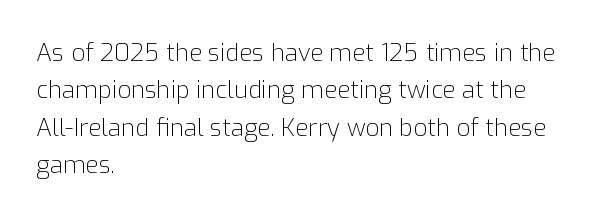
Q: Is the text bold? A: No.
Q: Is the text italic (slanted)? A: No, it is upright.
Q: Is the text underlined? A: No.
Q: How is the paragraph aligned? A: Left-aligned.
Q: Is the spacing between letters normal or unusually wide? A: Normal.
Q: Is the spacing between lines tight, normal or loose? A: Normal.
